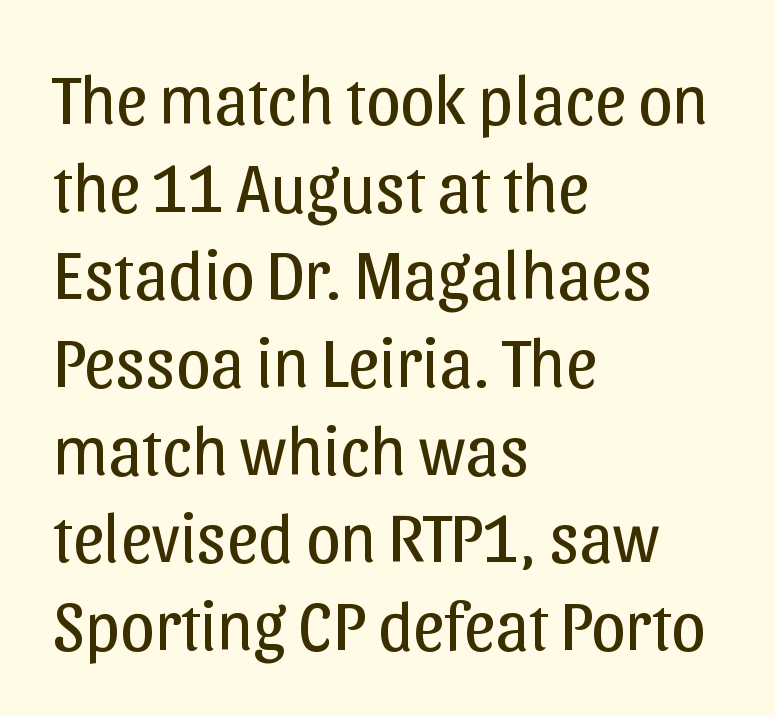
The image shows 69 px regular-weight sans-serif type, upright; set left-aligned, normal line spacing (1.27x), normal letter spacing, not underlined; low stroke contrast and a medium x-height.
